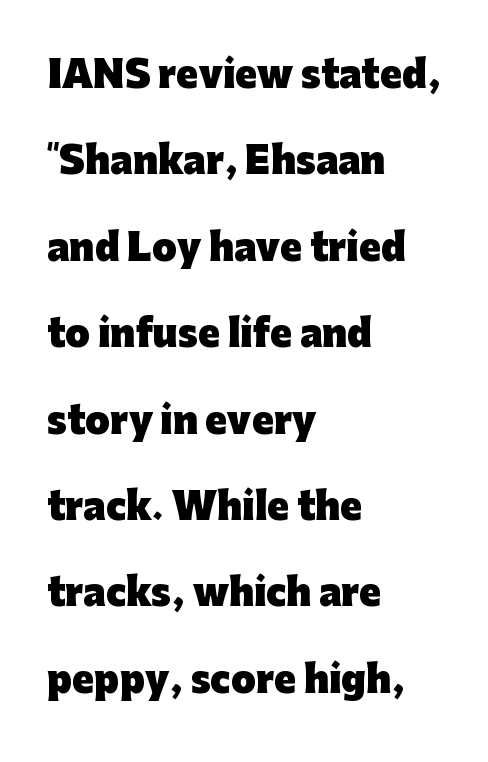
The image shows 36 px heavy sans-serif type, upright; set left-aligned, loose line spacing (2.4x), normal letter spacing, not underlined; low stroke contrast and a medium x-height.
